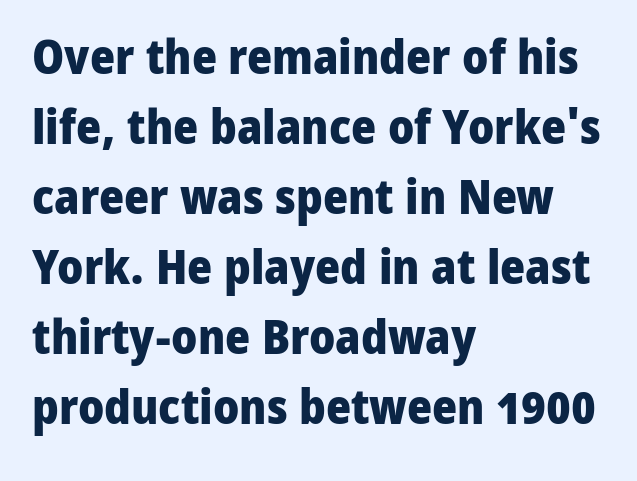
{"serif": "no", "italic": "no", "bold": "yes", "weight": "heavy", "width": "normal", "stroke_contrast": "low", "x_height": "medium", "monospaced": "no", "underline": "no", "align": "left", "line_spacing": "normal", "line_spacing_ratio": 1.46, "letter_spacing": "normal", "letter_spacing_em": 0.0, "glyph_px": 48}
